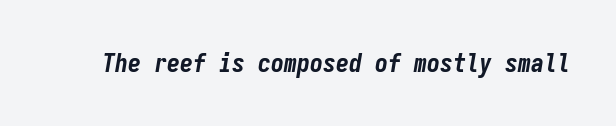
The image shows 26 px bold type, italic (leaning right); set normal letter spacing, not underlined.
